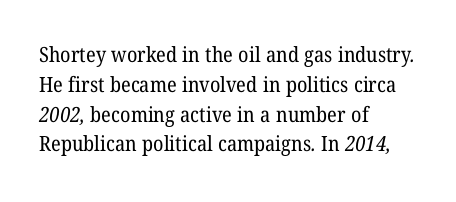
The image shows 21 px text type; set left-aligned, normal line spacing (1.42x), normal letter spacing, not underlined.
